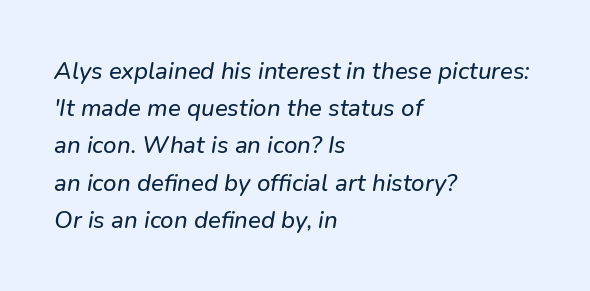
Q: Is the text italic (slanted)? A: Yes, it leans right by about 9 degrees.
Q: Is the text underlined? A: No.
Q: How is the paragraph aligned? A: Left-aligned.
Q: Is the spacing between letters normal or unusually wide? A: Normal.
Q: Is the spacing between lines tight, normal or loose? A: Normal.
